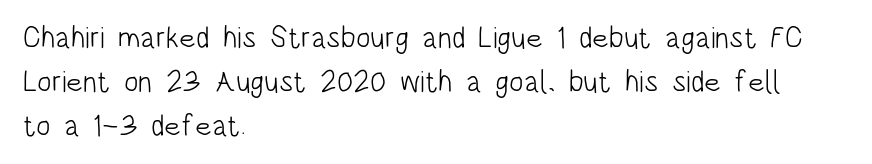
Reading down the column, the eye jumps a familiar distance to each next line. Observe the ordinary spacing: letters are neighbours, not strangers. Tall strokes in this sample are plumb rather than angled. Stroke thickness stays within the range of a standard reading face or lighter. A typesetter would call this proportional, since set widths differ per character.
